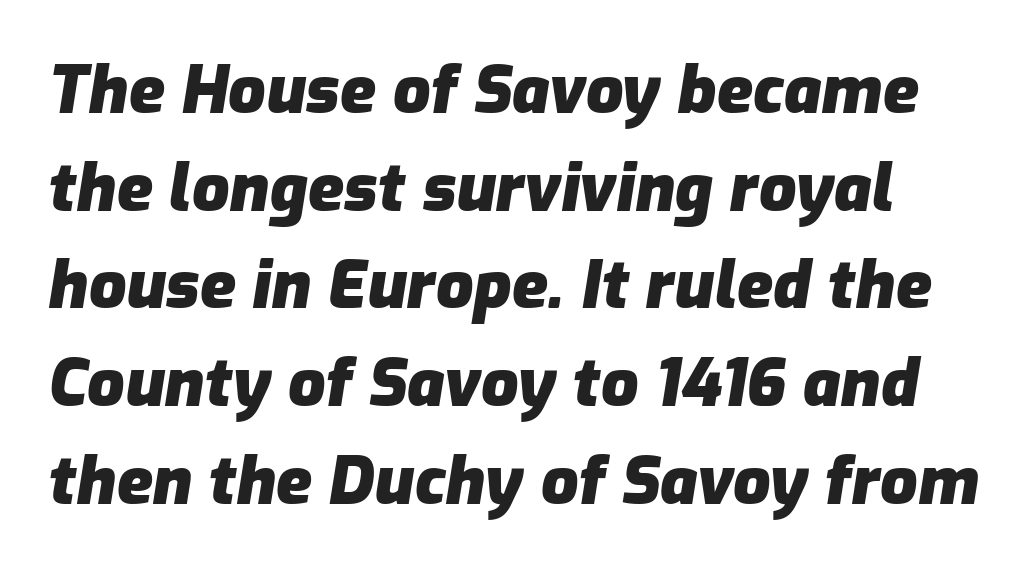
{"italic": "yes", "lean": "right", "slant_degrees": 9, "bold": "yes", "weight": "heavy", "width": "normal", "stroke_contrast": "low", "x_height": "medium", "monospaced": "no", "underline": "no", "align": "left", "line_spacing": "normal", "line_spacing_ratio": 1.48, "letter_spacing": "normal", "letter_spacing_em": 0.0, "glyph_px": 66}
